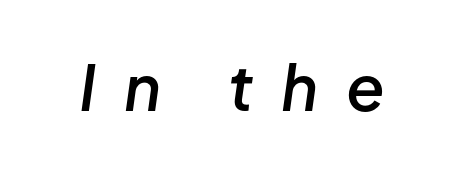
Q: Is the text bold? A: Semi-bold.
Q: Is the text italic (slanted)? A: Yes, it leans right by about 8 degrees.
Q: Is the text underlined? A: No.
Q: Is the spacing between letters normal or unusually wide? A: Unusually wide.
Q: Width (condensed, normal, or wide)? A: Normal.
Q: Stroke contrast? A: Low.
Q: x-height? A: Medium.
Q: Monospaced? A: No.
